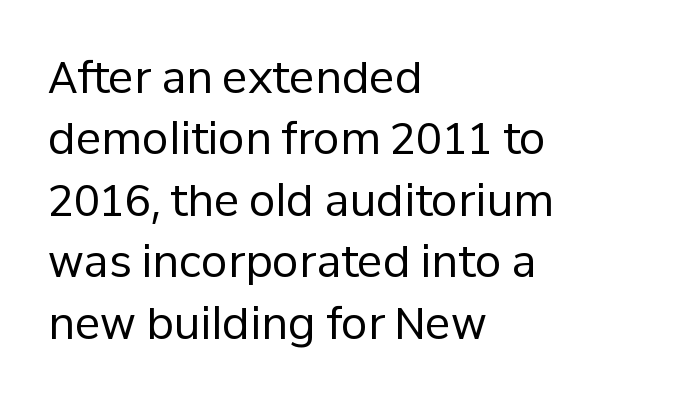
{"serif": "no", "italic": "no", "bold": "no", "weight": "regular", "width": "normal", "stroke_contrast": "low", "x_height": "medium", "monospaced": "no", "underline": "no", "align": "left", "line_spacing": "normal", "line_spacing_ratio": 1.43, "letter_spacing": "normal", "letter_spacing_em": 0.0, "glyph_px": 43}
